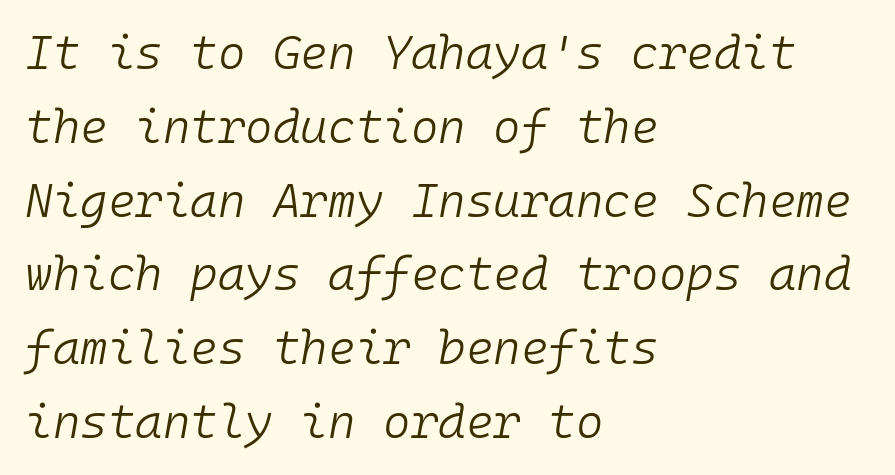
{"italic": "yes", "lean": "right", "slant_degrees": 10, "bold": "no", "weight": "light", "width": "normal", "stroke_contrast": "low", "x_height": "medium", "monospaced": "yes", "underline": "no", "align": "left", "line_spacing": "normal", "line_spacing_ratio": 1.57, "letter_spacing": "normal", "letter_spacing_em": 0.0, "glyph_px": 47}
